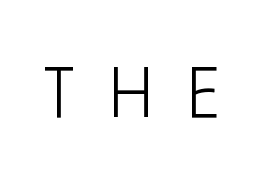
No word sits above an underline. Characters follow at a spacing far wider than the type designer built in. Proportional: the letters do not fall into vertical columns. Is the type heavy? It reads as light-to-regular instead.
